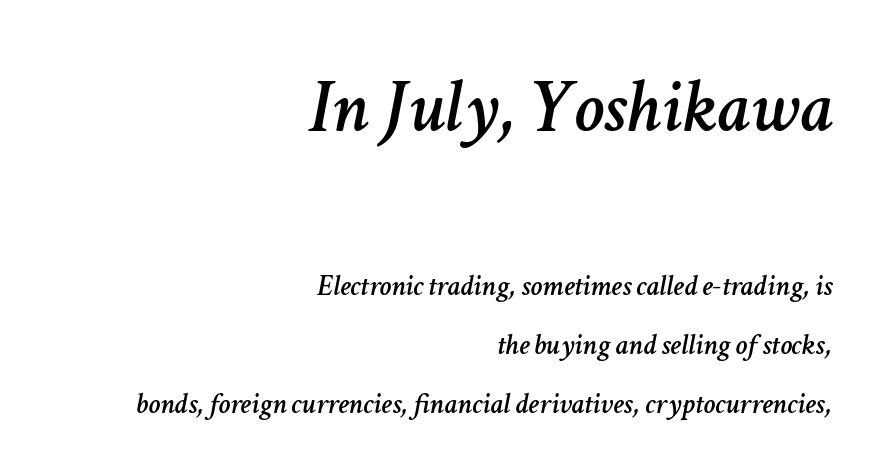
{"italic": "yes", "lean": "right", "slant_degrees": 11, "width": "normal", "stroke_contrast": "low", "x_height": "medium", "monospaced": "no", "underline": "no", "align": "right", "line_spacing": "loose", "line_spacing_ratio": 1.97, "letter_spacing": "normal", "letter_spacing_em": 0.0, "larger_block": "first", "size_ratio": 2.53, "glyph_px": 76}
